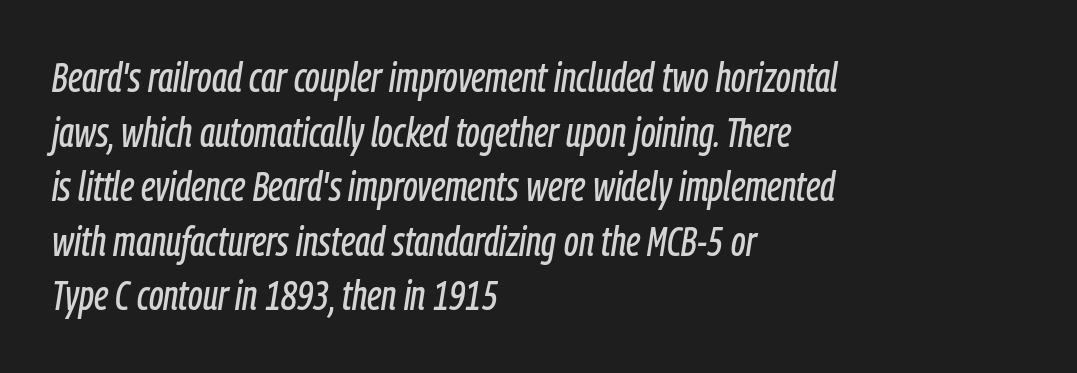
{"italic": "yes", "lean": "right", "slant_degrees": 9, "width": "condensed", "stroke_contrast": "low", "x_height": "medium", "monospaced": "no", "underline": "no", "align": "left", "line_spacing": "normal", "line_spacing_ratio": 1.33, "letter_spacing": "normal", "letter_spacing_em": 0.0, "glyph_px": 41}
